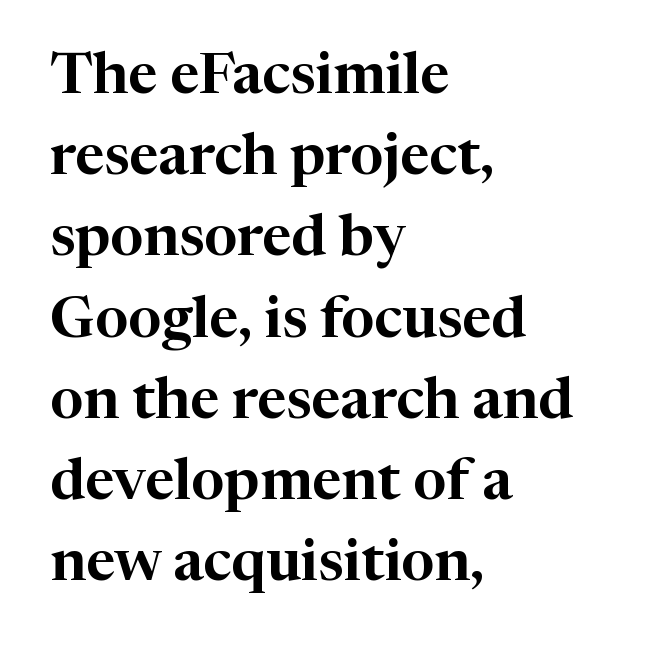
Nobody drew a line under any word here. Proportional: the letters do not fall into vertical columns. Italic: no, the glyphs are upright roman. Words appear dense and cohesive because spacing is normal. Are there feet on the stems? There are — it's a serif. The designer left line spacing at the default.
